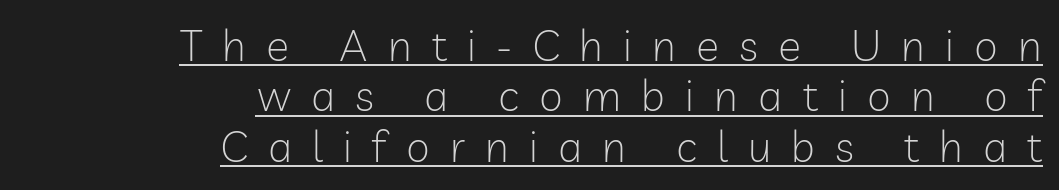
Q: Is the text bold? A: No.
Q: Is the text italic (slanted)? A: No, it is upright.
Q: Is the typeface a serif or a sans-serif typeface? A: Sans-serif.
Q: Is the text underlined? A: Yes.
Q: How is the paragraph aligned? A: Right-aligned.
Q: Is the spacing between letters normal or unusually wide? A: Unusually wide.
Q: Width (condensed, normal, or wide)? A: Normal.
Q: Stroke contrast? A: Low.
Q: x-height? A: Medium.
Q: Monospaced? A: No.
